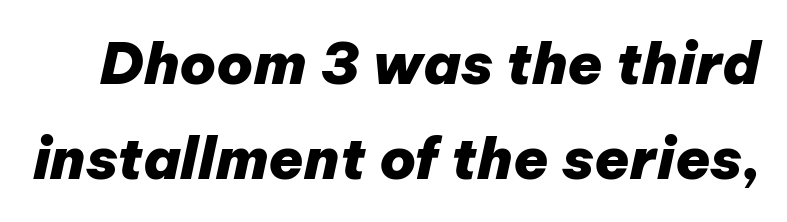
{"italic": "yes", "lean": "right", "slant_degrees": 12, "bold": "yes", "weight": "heavy", "width": "normal", "stroke_contrast": "low", "x_height": "medium", "monospaced": "no", "underline": "no", "line_spacing": "normal", "line_spacing_ratio": 1.66, "letter_spacing": "normal", "letter_spacing_em": 0.0, "glyph_px": 57}
